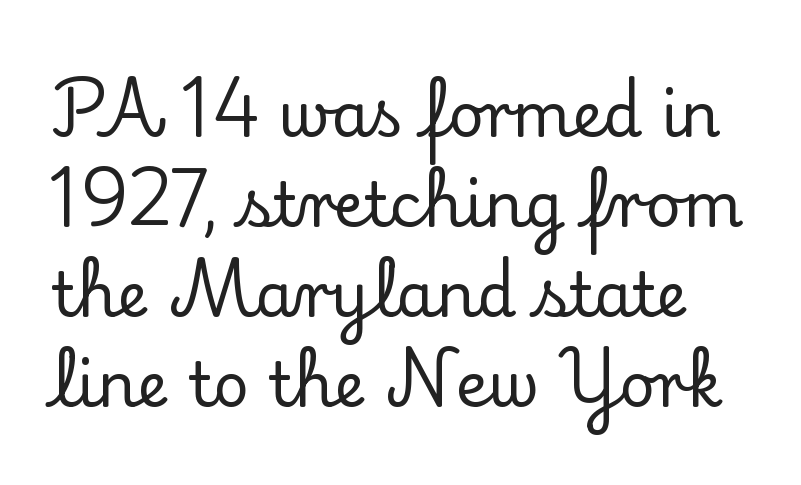
Q: Is the text italic (slanted)? A: No, it is upright.
Q: Is the typeface a serif or a sans-serif typeface? A: Serif.
Q: Is the text underlined? A: No.
Q: Is the spacing between letters normal or unusually wide? A: Normal.
Q: Is the spacing between lines tight, normal or loose? A: Normal.
Q: Width (condensed, normal, or wide)? A: Normal.
Q: Stroke contrast? A: Low.
Q: x-height? A: Small.
Q: Monospaced? A: No.
